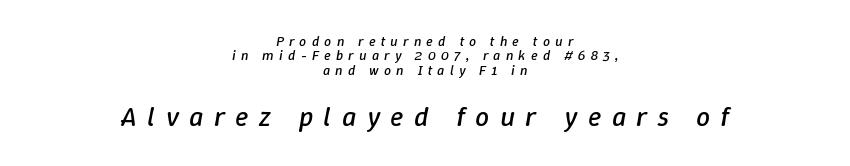
The image shows 28 px regular-weight type, italic (leaning right); set centered, tight line spacing (1.03x), unusually wide letter spacing (+0.37 em), not underlined; the second (bottom) block is 2.0x larger; low stroke contrast and a medium x-height.
